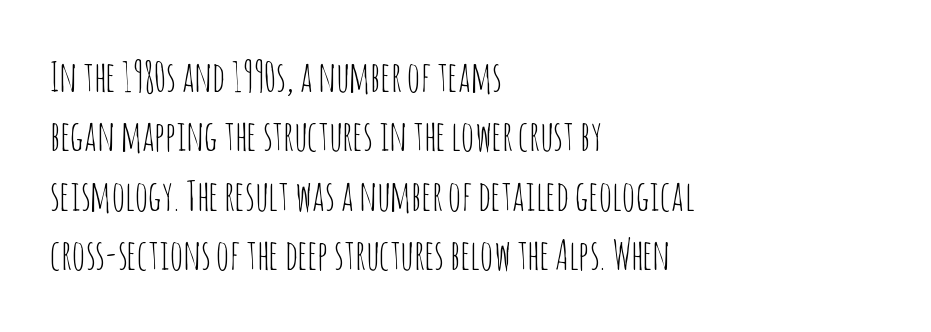
Caption: standard tracking, unaltered. Proportional: the letters do not fall into vertical columns. Honestly, there is no underline to notice here at all. These lines sit exactly where default settings would place them.
